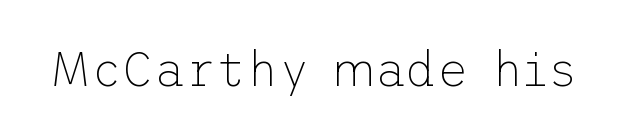
Stroke terminals: plain, sans-serif. Lines of text with bare space underneath. Compared with a typical body face, this is equally light or lighter still. Standard letterfit; no display-style spreading of the glyphs. This is the regular roman posture of the typeface.
